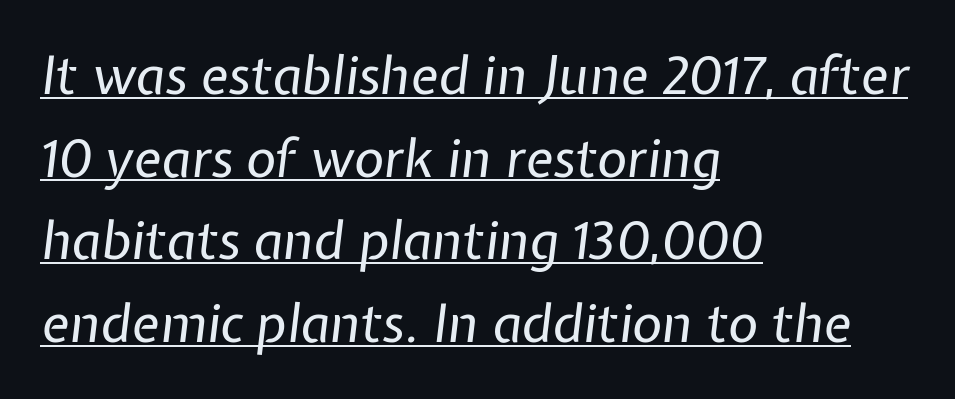
Q: Is the text bold? A: No.
Q: Is the text italic (slanted)? A: Yes, it leans right by about 7 degrees.
Q: Is the text underlined? A: Yes.
Q: How is the paragraph aligned? A: Left-aligned.
Q: Is the spacing between letters normal or unusually wide? A: Normal.
Q: Is the spacing between lines tight, normal or loose? A: Normal.
Q: Width (condensed, normal, or wide)? A: Normal.
Q: Stroke contrast? A: Low.
Q: x-height? A: Medium.
Q: Monospaced? A: No.
